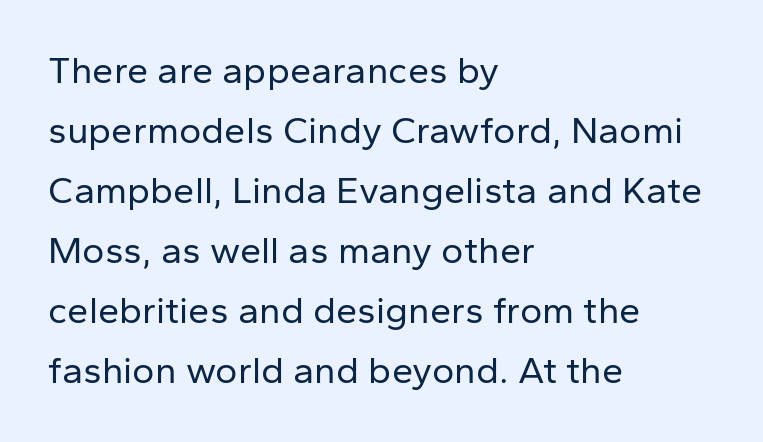
The image shows 38 px regular-weight sans-serif type, upright; set left-aligned, normal line spacing (1.58x), normal letter spacing, not underlined; low stroke contrast and a medium x-height.
